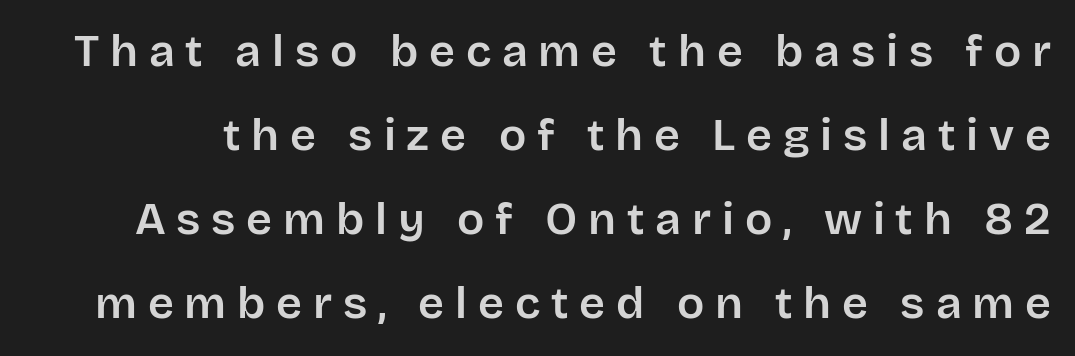
The words here are not underlined. Ascenders rise straight up at ninety degrees. What stands out about the letter spacing? Its width — letters are far apart. These lines are rendered in a variable-pitch font. The letters carry no serifs — their stems end cleanly without finishing strokes.
